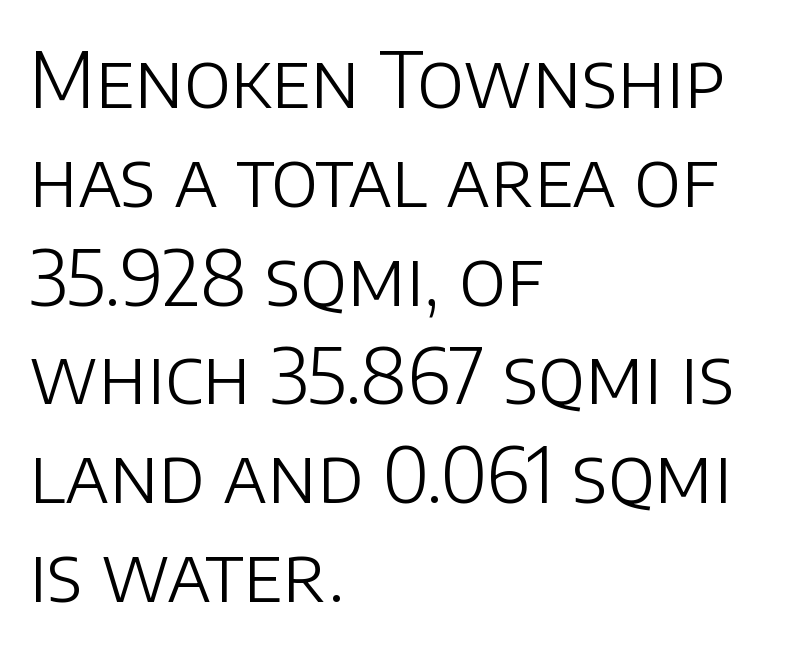
On a weight scale, this lands at 450 or below. What's the leading like? Ordinary, nothing unusual. Letters rest on an invisible, unmarked baseline. A typesetter would call this proportional, since set widths differ per character. Are there feet on the stems? There aren't — it's a sans. Ordinary non-slanted type is in use.
